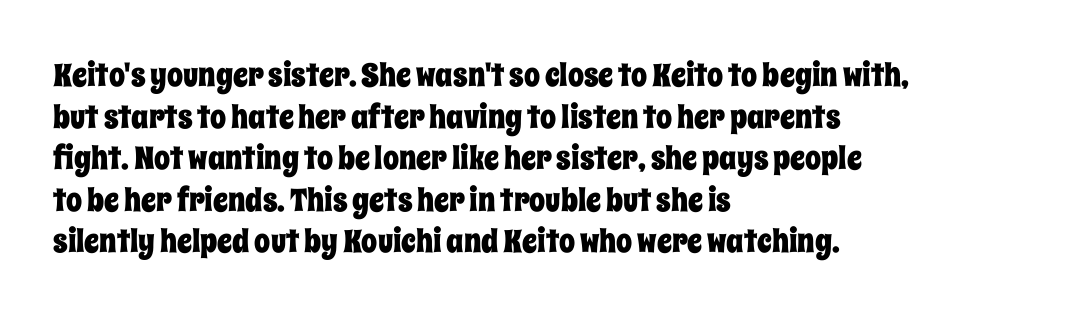
Q: Is the text italic (slanted)? A: No, it is upright.
Q: Is the text underlined? A: No.
Q: How is the paragraph aligned? A: Left-aligned.
Q: Is the spacing between letters normal or unusually wide? A: Normal.
Q: Is the spacing between lines tight, normal or loose? A: Normal.
Q: Width (condensed, normal, or wide)? A: Condensed.
Q: Stroke contrast? A: Low.
Q: x-height? A: Large.
Q: Monospaced? A: No.
